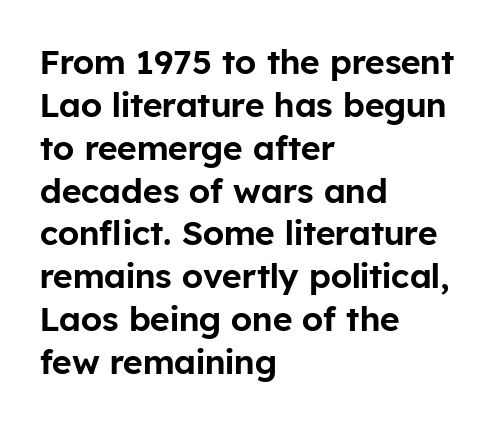
The strip under each line holds only bare page. No italicization has been applied; the sample stays upright. Leftover space on each line is placed entirely after the last word. The passage shown is typeset with a sans-serif family. Does the leading feel generous? No, just average. Character widths vary here, with narrow letters taking less room than wide ones.
